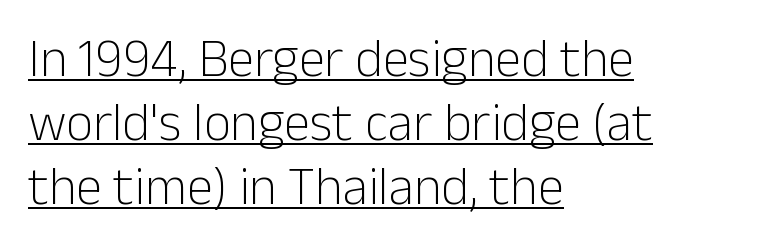
Q: Is the text bold? A: No.
Q: Is the text italic (slanted)? A: No, it is upright.
Q: Is the typeface a serif or a sans-serif typeface? A: Sans-serif.
Q: Is the text underlined? A: Yes.
Q: How is the paragraph aligned? A: Left-aligned.
Q: Is the spacing between letters normal or unusually wide? A: Normal.
Q: Width (condensed, normal, or wide)? A: Normal.
Q: Stroke contrast? A: Low.
Q: x-height? A: Medium.
Q: Monospaced? A: No.
